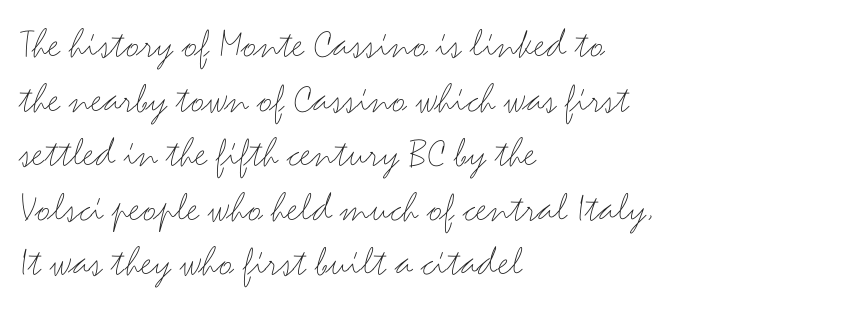
{"serif": "no", "bold": "no", "weight": "thin", "width": "wide", "stroke_contrast": "medium", "x_height": "small", "monospaced": "no", "underline": "no", "align": "left", "line_spacing": "normal", "line_spacing_ratio": 1.27, "letter_spacing": "normal", "letter_spacing_em": 0.0, "glyph_px": 43}
